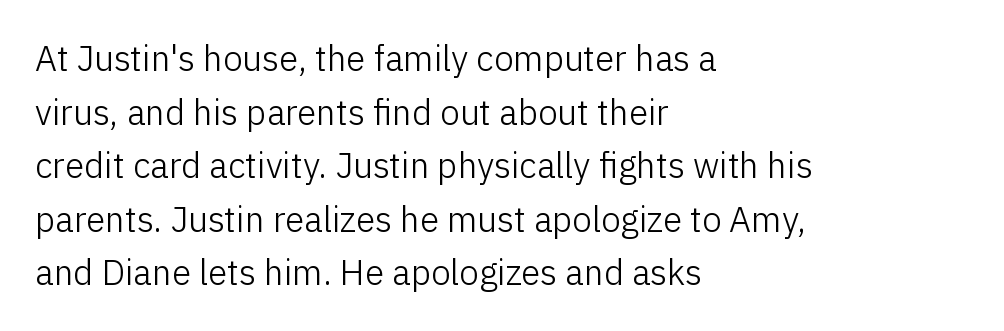
The image shows 35 px light sans-serif type, upright; set left-aligned, normal line spacing (1.53x), normal letter spacing, not underlined; low stroke contrast and a medium x-height.
